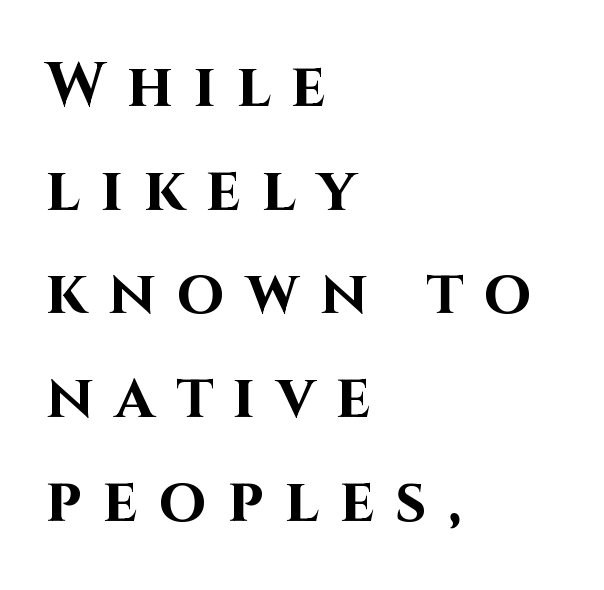
Q: Is the text bold? A: Yes.
Q: Is the text italic (slanted)? A: No, it is upright.
Q: Is the typeface a serif or a sans-serif typeface? A: Sans-serif.
Q: Is the text underlined? A: No.
Q: How is the paragraph aligned? A: Left-aligned.
Q: Is the spacing between letters normal or unusually wide? A: Unusually wide.
Q: Is the spacing between lines tight, normal or loose? A: Normal.
Q: Width (condensed, normal, or wide)? A: Normal.
Q: Stroke contrast? A: High.
Q: x-height? A: Large.
Q: Monospaced? A: No.
